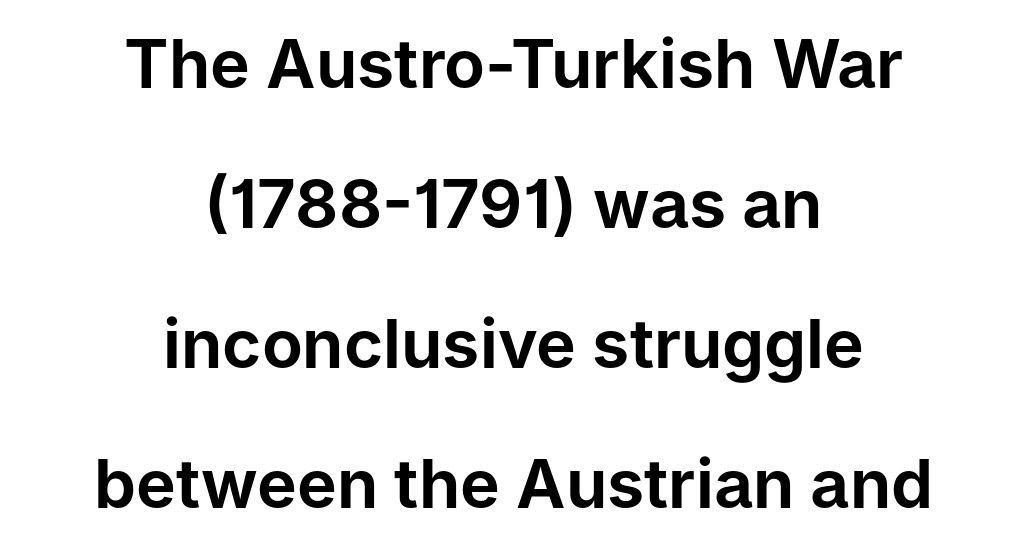
Q: Is the text italic (slanted)? A: No, it is upright.
Q: Is the typeface a serif or a sans-serif typeface? A: Sans-serif.
Q: Is the text underlined? A: No.
Q: How is the paragraph aligned? A: Centered.
Q: Is the spacing between letters normal or unusually wide? A: Normal.
Q: Is the spacing between lines tight, normal or loose? A: Loose.
Q: Width (condensed, normal, or wide)? A: Normal.
Q: Stroke contrast? A: Low.
Q: x-height? A: Medium.
Q: Monospaced? A: No.
